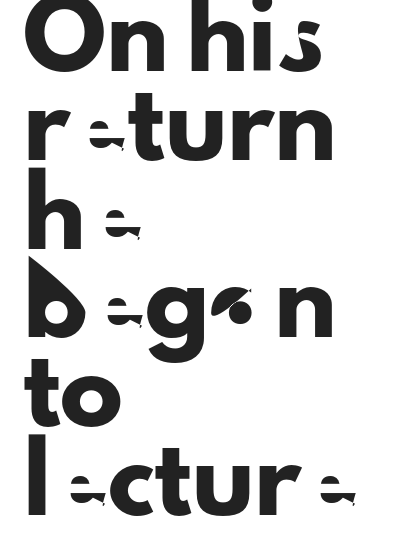
The lines are quadded left. Honestly, the row spacing looks completely unremarkable. Spacing between characters is what you'd get straight out of the box. The letters advance in unequal steps, a hallmark of proportional type. This is the regular roman posture of the typeface. What kind of face is this? One without serifs — a sans.
